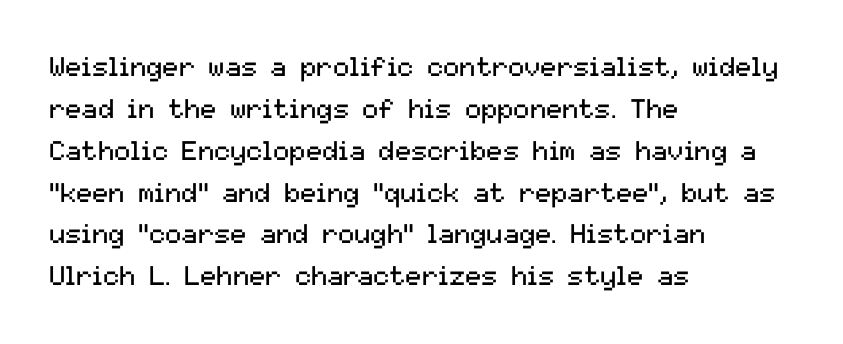
Anything drawn beneath the words? Only blank space. Each word holds together tightly as a unit, with standard inter-letter gaps. Each stroke keeps to a modest, everyday thickness or less. Normally led — the rows are evenly, conventionally spaced. In CSS terms this would be text-align: left. Does the lettering tilt? It doesn't — this is upright.
